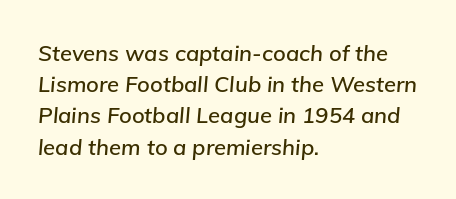
Q: Is the text italic (slanted)? A: Yes, it leans right by about 5 degrees.
Q: Is the text underlined? A: No.
Q: How is the paragraph aligned? A: Left-aligned.
Q: Is the spacing between letters normal or unusually wide? A: Normal.
Q: Is the spacing between lines tight, normal or loose? A: Normal.
